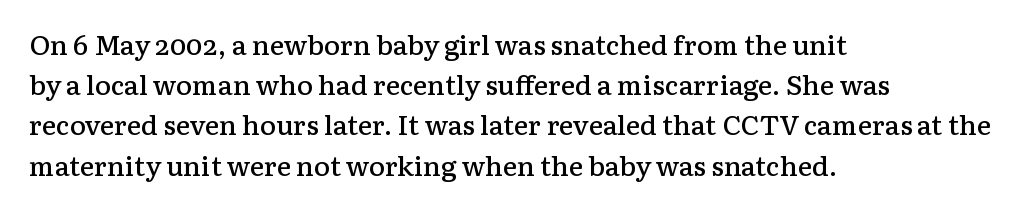
{"italic": "no", "bold": "semi", "underline": "no", "align": "left", "line_spacing": "normal", "line_spacing_ratio": 1.49, "letter_spacing": "normal", "letter_spacing_em": 0.0, "glyph_px": 27}
